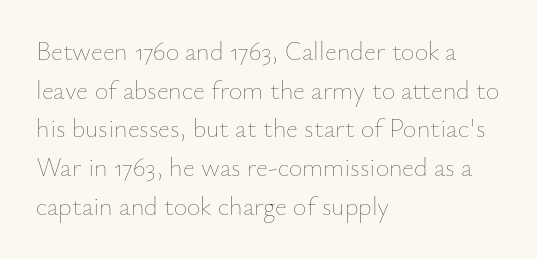
Posture: vertical. The weight tops out at a normal text grade. Words appear dense and cohesive because spacing is normal. If you drew a ruler down the left edge, every line would touch it. Line spacing here is normal. Underline: absent.
